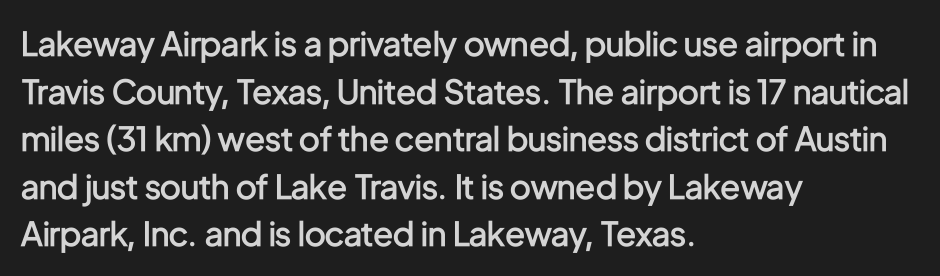
Q: Is the text bold? A: Semi-bold.
Q: Is the text italic (slanted)? A: No, it is upright.
Q: Is the typeface a serif or a sans-serif typeface? A: Sans-serif.
Q: Is the text underlined? A: No.
Q: How is the paragraph aligned? A: Left-aligned.
Q: Is the spacing between letters normal or unusually wide? A: Normal.
Q: Is the spacing between lines tight, normal or loose? A: Normal.
Q: Width (condensed, normal, or wide)? A: Condensed.
Q: Stroke contrast? A: Low.
Q: x-height? A: Medium.
Q: Monospaced? A: No.
